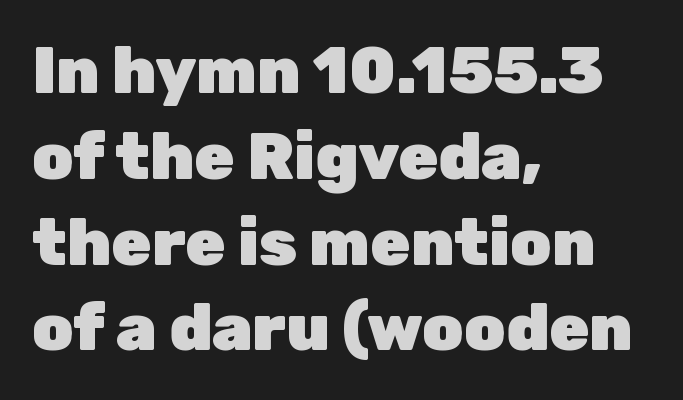
{"serif": "no", "italic": "no", "bold": "yes", "weight": "heavy", "width": "normal", "stroke_contrast": "low", "x_height": "medium", "monospaced": "no", "underline": "no", "align": "left", "line_spacing": "normal", "line_spacing_ratio": 1.32, "letter_spacing": "normal", "letter_spacing_em": 0.0, "glyph_px": 65}
